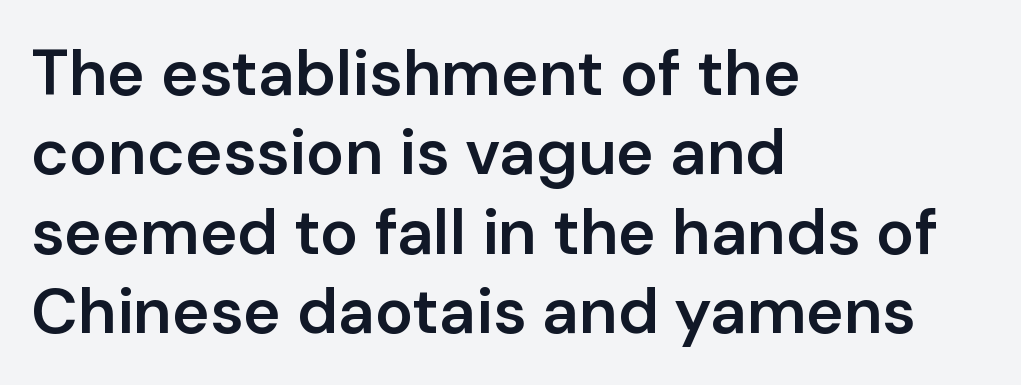
Proportional: the letters do not fall into vertical columns. Moderately thickened strokes mark this as semibold type. The text block is weighted toward the left margin, trailing off unevenly rightward. You can tell from the bare stems that sans-serif type was used. The lettering stays uniformly vertical, giving the passage a roman look.
